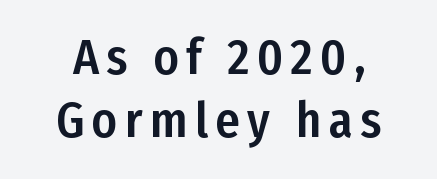
Honestly, there is no underline to notice here at all. A typesetter would call this proportional, since set widths differ per character. The lettering stays uniformly vertical, giving the passage a roman look. Regular leading.
